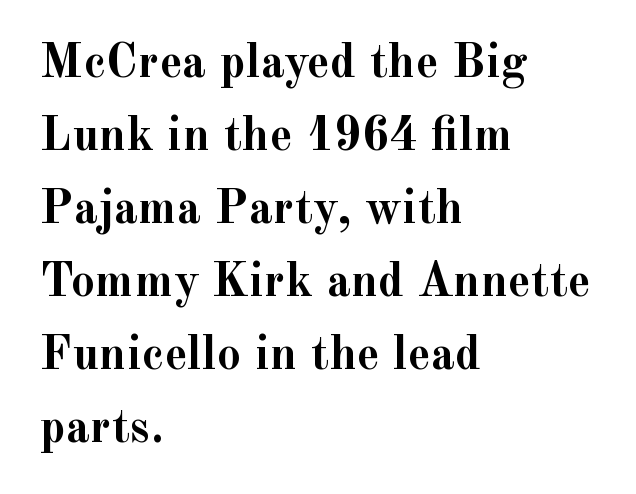
The image shows 48 px semibold serif type, upright; set left-aligned, normal line spacing (1.52x), normal letter spacing, not underlined; a small x-height.
